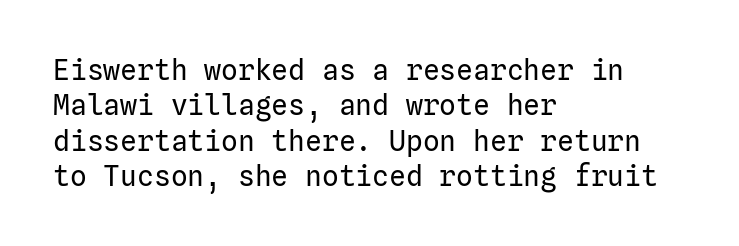
Caption: multi-line text, flush left, ragged right. The rendering uses a moderate line-height, typical for paragraphs. Each letter's strokes conclude bluntly, with no projecting serifs. The foot of each line stays bare and open. The type is set solid horizontally, with unmodified tracking. The typeface has the unassuming heft of standard copy or less.
